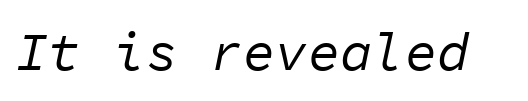
No word sits above an underline. Caption: face not bold, strokes unweighted. The letters march in equal steps, a hallmark of fixed-pitch type. The whole block is typeset with a tilt. How are the letters spaced? Ordinarily, with no added tracking.
